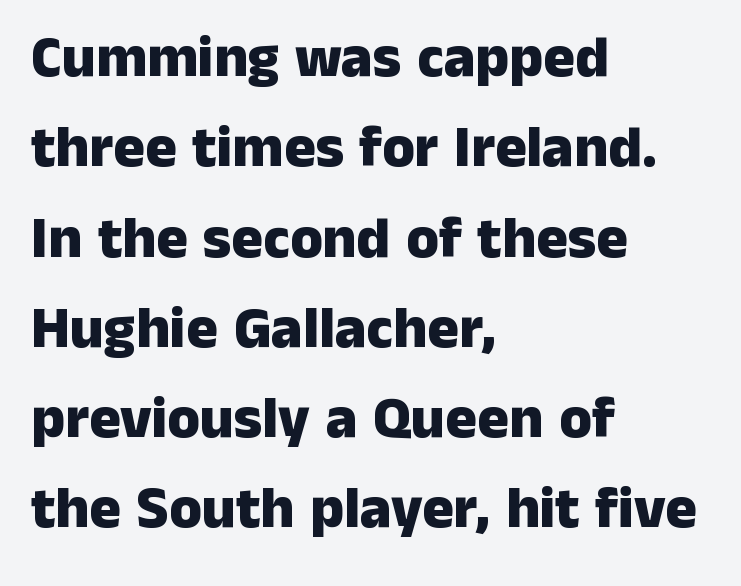
{"serif": "no", "italic": "no", "bold": "yes", "weight": "heavy", "width": "normal", "stroke_contrast": "low", "x_height": "medium", "monospaced": "no", "underline": "no", "align": "left", "line_spacing": "normal", "line_spacing_ratio": 1.53, "letter_spacing": "normal", "letter_spacing_em": 0.0, "glyph_px": 59}
